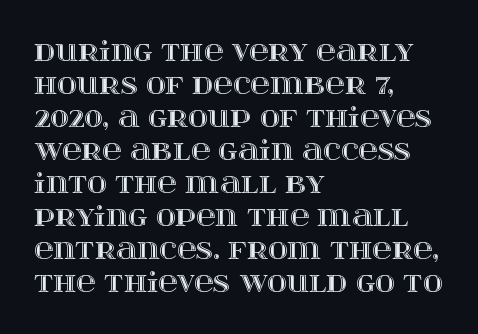
The image shows 27 px text type, upright; set left-aligned, line spacing 1.22x, normal letter spacing, not underlined.
